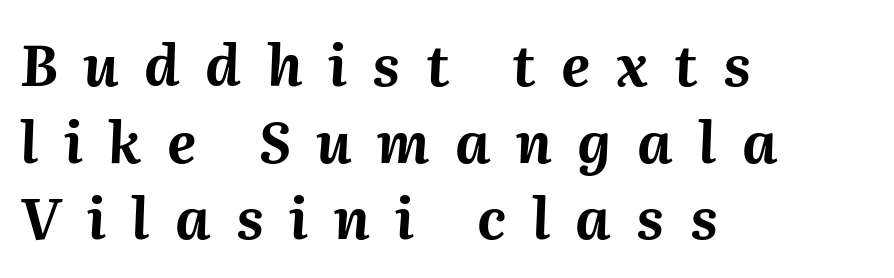
The letters advance in unequal steps, a hallmark of proportional type. Every row of glyphs begins at an identical x-position on the left. Baseline-to-baseline distance is the conventional proportion of letter height. Caption: bold face, heavy strokes. Check under the words: just untouched page.
